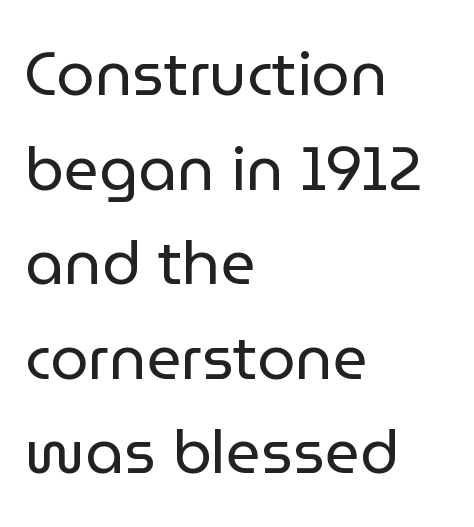
Stems here are at most as thick as an everyday book face. The typesetter chose a ragged-right arrangement here. Ascenders rise straight up at ninety degrees. Nobody touched the tracking dial on this one. A typesetter would call this proportional, since set widths differ per character.
